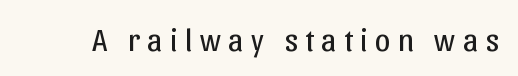
Q: Is the text bold? A: No.
Q: Is the text italic (slanted)? A: No, it is upright.
Q: Is the typeface a serif or a sans-serif typeface? A: Sans-serif.
Q: Is the text underlined? A: No.
Q: Is the spacing between letters normal or unusually wide? A: Unusually wide.
Q: Width (condensed, normal, or wide)? A: Normal.
Q: Stroke contrast? A: Low.
Q: x-height? A: Medium.
Q: Monospaced? A: No.
